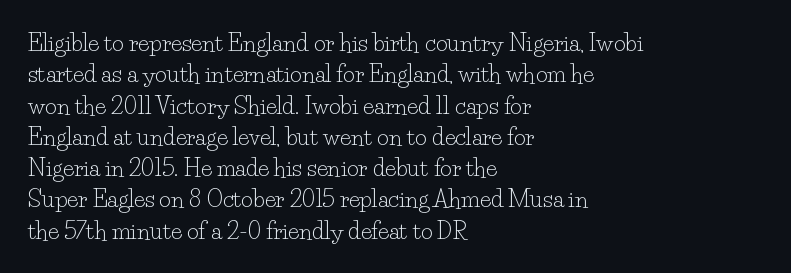
The image shows 23 px text type, upright; set left-aligned, normal line spacing (1.36x), normal letter spacing, not underlined.
